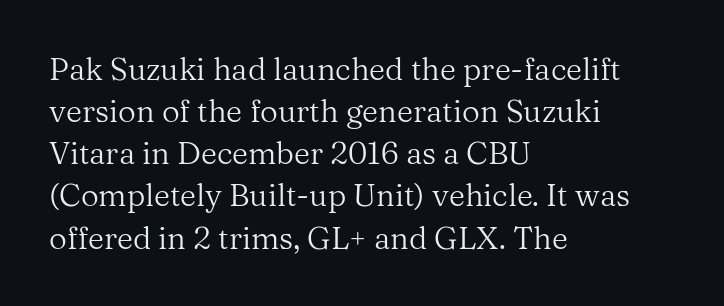
The image shows 31 px regular-weight serif type, upright; set left-aligned, normal line spacing (1.36x), normal letter spacing, not underlined; medium stroke contrast and a medium x-height.
